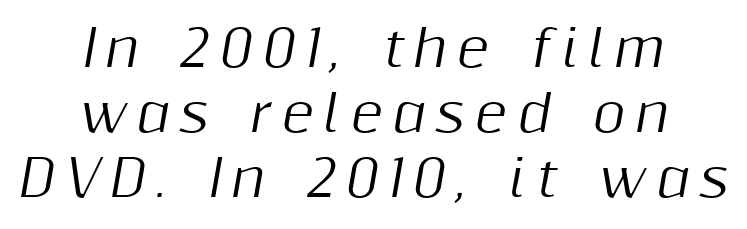
The baseline area is clear. Regarding leading, the lines here are spaced in the standard way. The rendering positions every line midway between the sides. The face used here is proportionally spaced, like ordinary book or web type. This sample uses an oblique cut, with every glyph tilted off the vertical.
